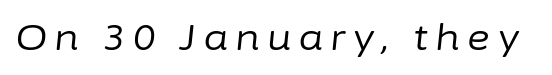
Q: Is the text bold? A: No.
Q: Is the text italic (slanted)? A: Yes, it leans right by about 6 degrees.
Q: Is the text underlined? A: No.
Q: Is the spacing between letters normal or unusually wide? A: Unusually wide.
Q: Width (condensed, normal, or wide)? A: Normal.
Q: Stroke contrast? A: Low.
Q: x-height? A: Medium.
Q: Monospaced? A: No.
